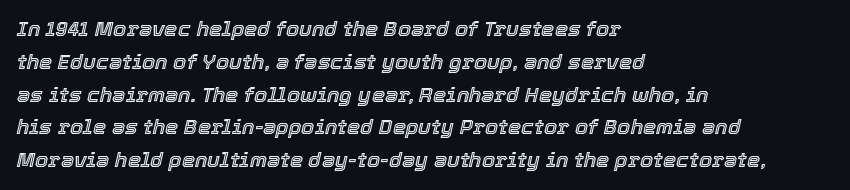
{"italic": "yes", "lean": "right", "slant_degrees": 12, "underline": "no", "align": "left", "line_spacing": "normal", "line_spacing_ratio": 1.56, "letter_spacing": "normal", "letter_spacing_em": 0.0, "glyph_px": 21}
